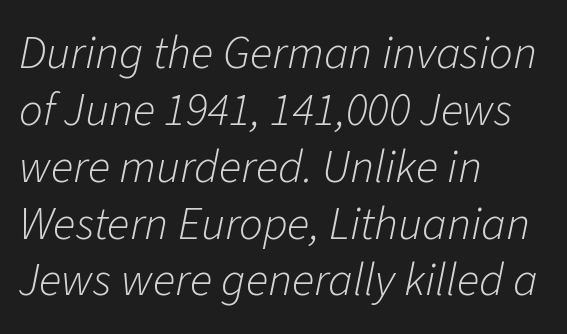
The letterforms sit shoulder to shoulder at normal distance. Does the lettering tilt? It does — this is italic. Check under the words: just untouched page. Casual observation: everything's shoved over to the left. Each stroke keeps to a modest, everyday thickness or less.
